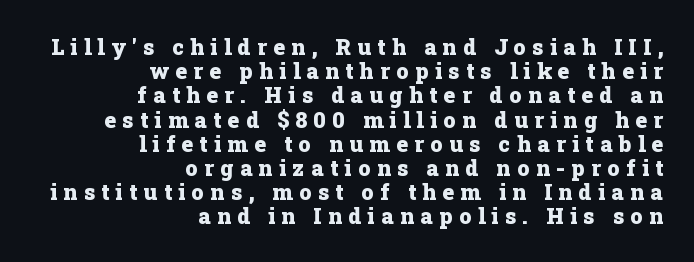
{"italic": "no", "bold": "yes", "underline": "no", "align": "right", "line_spacing": "tight", "line_spacing_ratio": 1.1, "letter_spacing": "wide", "letter_spacing_em": 0.29, "glyph_px": 22}
